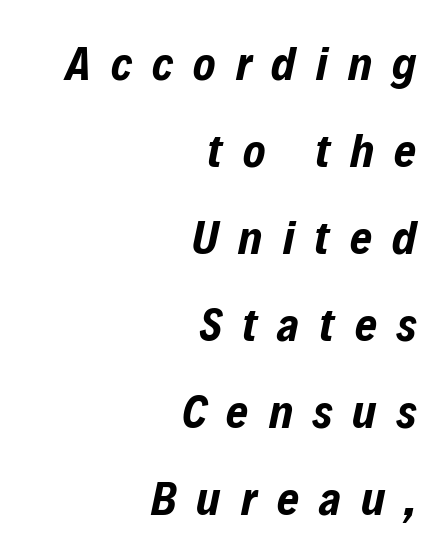
A typesetter would call this heavily tracked-out type. Does the weight exceed regular? Yes, all the way to bold. The passage shown is not underscored anywhere. Compared with ordinary roman type, these characters are visibly tilted. These lines are rendered in a variable-pitch font. Horizontally, the lines are justified to the trailing edge only.
